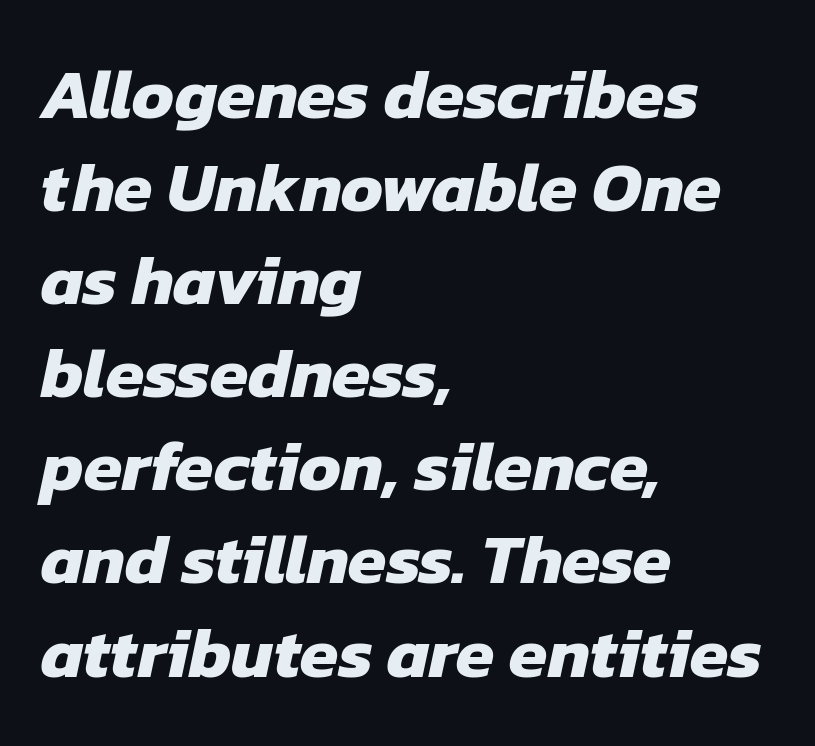
The image shows 70 px heavy sans-serif type; set left-aligned, normal line spacing (1.33x), normal letter spacing, not underlined; low stroke contrast and a medium x-height.
